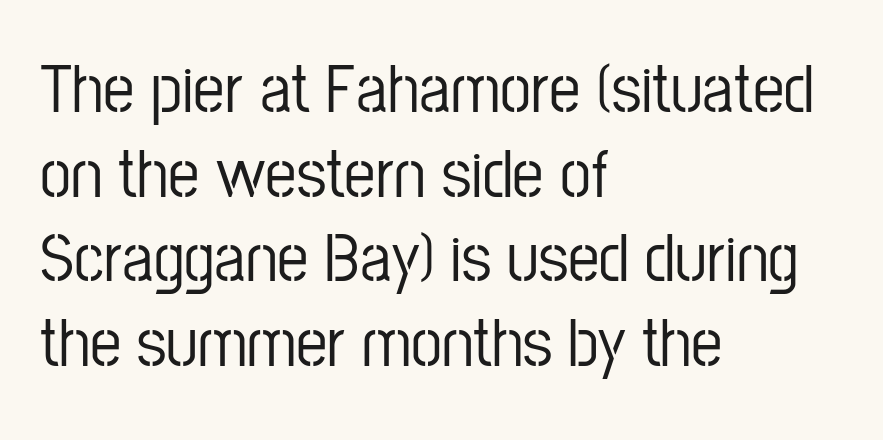
Q: Is the text italic (slanted)? A: No, it is upright.
Q: Is the typeface a serif or a sans-serif typeface? A: Sans-serif.
Q: Is the text underlined? A: No.
Q: How is the paragraph aligned? A: Left-aligned.
Q: Is the spacing between letters normal or unusually wide? A: Normal.
Q: Width (condensed, normal, or wide)? A: Condensed.
Q: Stroke contrast? A: Low.
Q: x-height? A: Medium.
Q: Monospaced? A: No.
